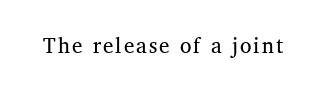
{"italic": "no", "bold": "no", "underline": "no", "glyph_px": 21}
